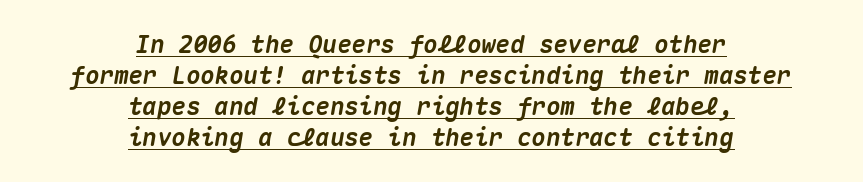
The image shows 24 px bold type, italic (leaning right); set centered, normal line spacing (1.29x), normal letter spacing, underlined.
